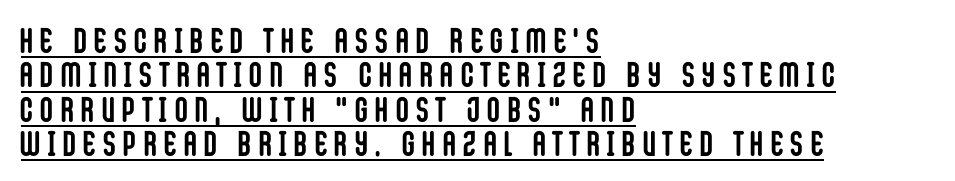
Q: Is the text bold? A: Yes.
Q: Is the text italic (slanted)? A: No, it is upright.
Q: Is the typeface a serif or a sans-serif typeface? A: Sans-serif.
Q: Is the text underlined? A: Yes.
Q: How is the paragraph aligned? A: Left-aligned.
Q: Is the spacing between letters normal or unusually wide? A: Unusually wide.
Q: Is the spacing between lines tight, normal or loose? A: Tight.
Q: Width (condensed, normal, or wide)? A: Condensed.
Q: Stroke contrast? A: Low.
Q: x-height? A: Large.
Q: Monospaced? A: No.
